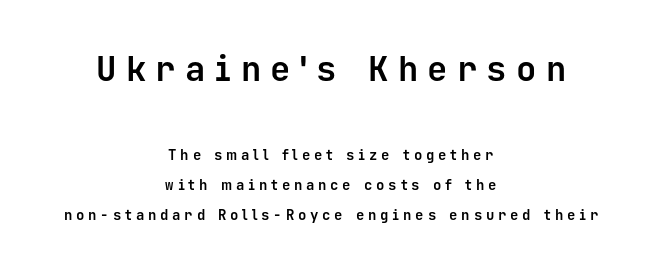
Q: Is the text bold? A: Yes.
Q: Is the text italic (slanted)? A: No, it is upright.
Q: Is the typeface a serif or a sans-serif typeface? A: Sans-serif.
Q: Is the text underlined? A: No.
Q: How is the paragraph aligned? A: Centered.
Q: Is the spacing between letters normal or unusually wide? A: Unusually wide.
Q: Is the spacing between lines tight, normal or loose? A: Loose.
Q: Which block of text is set in a larger size, the first (top) or the second (bottom)? A: The first (top) one.
Q: Width (condensed, normal, or wide)? A: Normal.
Q: Stroke contrast? A: Low.
Q: x-height? A: Medium.
Q: Monospaced? A: Yes.
